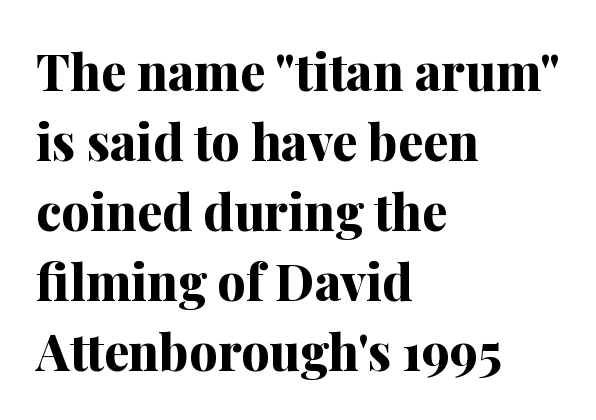
Q: Is the text bold? A: Yes.
Q: Is the text italic (slanted)? A: No, it is upright.
Q: Is the typeface a serif or a sans-serif typeface? A: Serif.
Q: Is the text underlined? A: No.
Q: How is the paragraph aligned? A: Left-aligned.
Q: Is the spacing between letters normal or unusually wide? A: Normal.
Q: Is the spacing between lines tight, normal or loose? A: Normal.
Q: Width (condensed, normal, or wide)? A: Normal.
Q: Stroke contrast? A: Medium.
Q: x-height? A: Medium.
Q: Monospaced? A: No.
